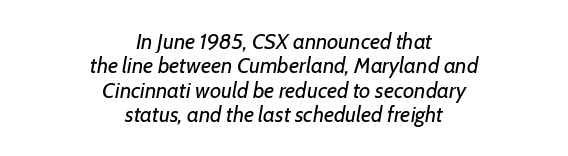
{"italic": "yes", "lean": "right", "slant_degrees": 7, "bold": "no", "underline": "no", "align": "center", "line_spacing": "tight", "line_spacing_ratio": 1.11, "letter_spacing": "normal", "letter_spacing_em": 0.0, "glyph_px": 22}
